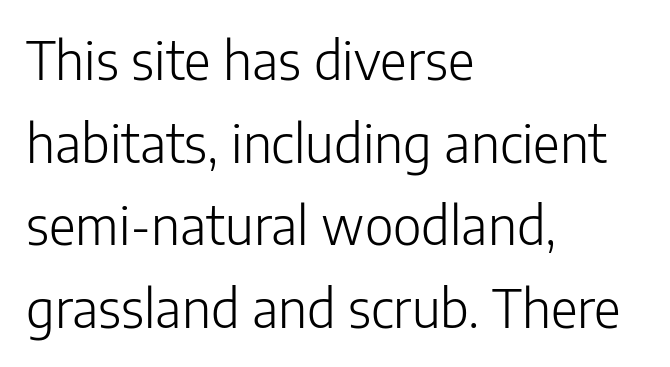
Q: Is the text bold? A: No.
Q: Is the text italic (slanted)? A: No, it is upright.
Q: Is the typeface a serif or a sans-serif typeface? A: Sans-serif.
Q: Is the text underlined? A: No.
Q: How is the paragraph aligned? A: Left-aligned.
Q: Is the spacing between letters normal or unusually wide? A: Normal.
Q: Is the spacing between lines tight, normal or loose? A: Normal.
Q: Width (condensed, normal, or wide)? A: Normal.
Q: Stroke contrast? A: Low.
Q: x-height? A: Medium.
Q: Monospaced? A: No.
